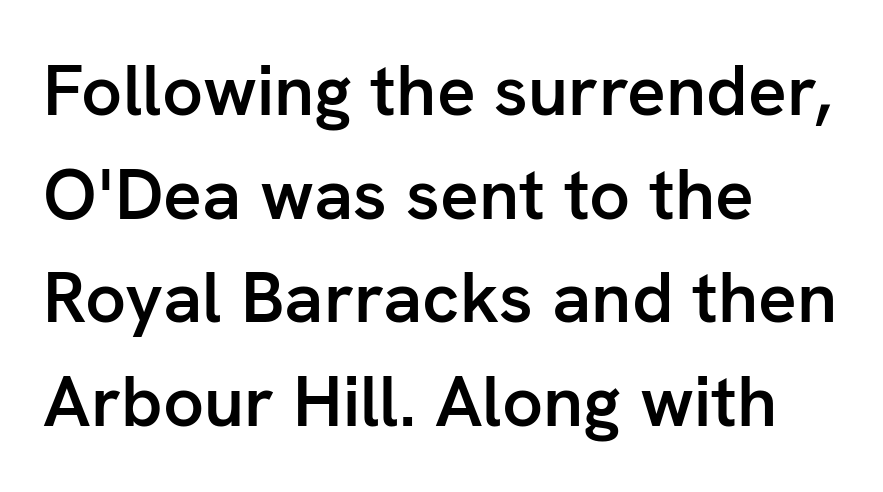
Q: Is the text bold? A: Semi-bold.
Q: Is the text italic (slanted)? A: No, it is upright.
Q: Is the typeface a serif or a sans-serif typeface? A: Sans-serif.
Q: Is the text underlined? A: No.
Q: How is the paragraph aligned? A: Left-aligned.
Q: Is the spacing between letters normal or unusually wide? A: Normal.
Q: Is the spacing between lines tight, normal or loose? A: Normal.
Q: Width (condensed, normal, or wide)? A: Normal.
Q: Stroke contrast? A: Low.
Q: x-height? A: Medium.
Q: Monospaced? A: No.
